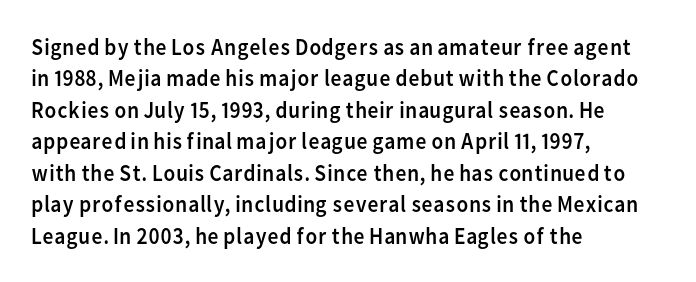
Q: Is the text bold? A: No.
Q: Is the text italic (slanted)? A: No, it is upright.
Q: Is the text underlined? A: No.
Q: How is the paragraph aligned? A: Left-aligned.
Q: Is the spacing between letters normal or unusually wide? A: Normal.
Q: Is the spacing between lines tight, normal or loose? A: Normal.
